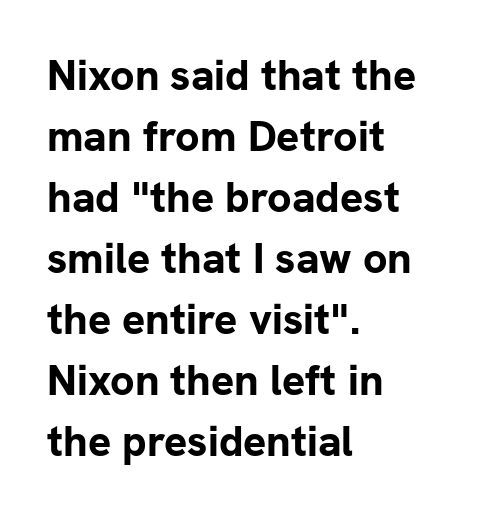
The image shows 43 px bold sans-serif type, upright; set left-aligned, normal line spacing (1.42x), normal letter spacing, not underlined; low stroke contrast and a medium x-height.
